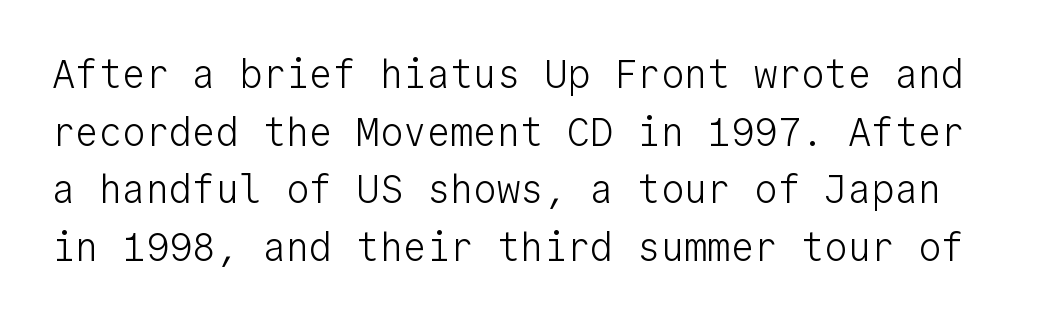
Q: Is the text bold? A: No.
Q: Is the text italic (slanted)? A: No, it is upright.
Q: Is the typeface a serif or a sans-serif typeface? A: Sans-serif.
Q: Is the text underlined? A: No.
Q: Is the spacing between letters normal or unusually wide? A: Normal.
Q: Is the spacing between lines tight, normal or loose? A: Normal.
Q: Width (condensed, normal, or wide)? A: Normal.
Q: Stroke contrast? A: Low.
Q: x-height? A: Medium.
Q: Monospaced? A: Yes.
